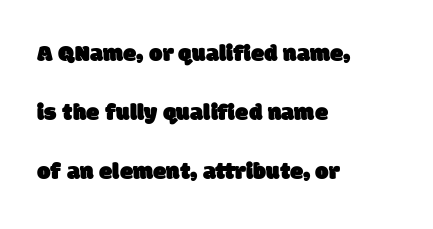
The image shows 24 px text type; set left-aligned, loose line spacing (2.45x), normal letter spacing, not underlined.
